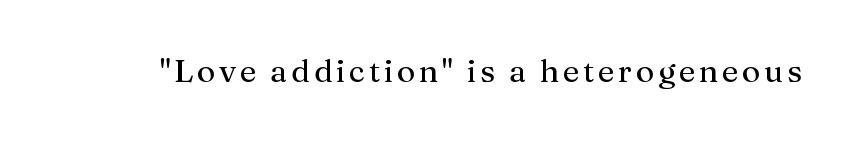
Q: Is the text bold? A: No.
Q: Is the text italic (slanted)? A: No, it is upright.
Q: Is the typeface a serif or a sans-serif typeface? A: Serif.
Q: Is the text underlined? A: No.
Q: Width (condensed, normal, or wide)? A: Normal.
Q: Stroke contrast? A: Medium.
Q: x-height? A: Medium.
Q: Monospaced? A: No.
